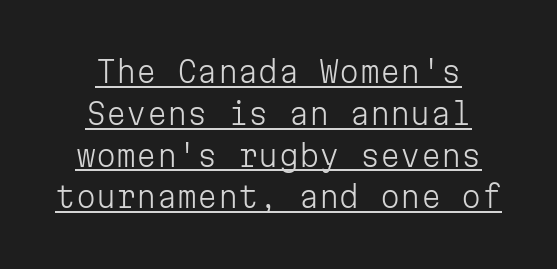
The image shows 29 px light sans-serif type, upright, monospaced; set normal line spacing (1.44x), normal letter spacing, underlined; low stroke contrast and a medium x-height.
